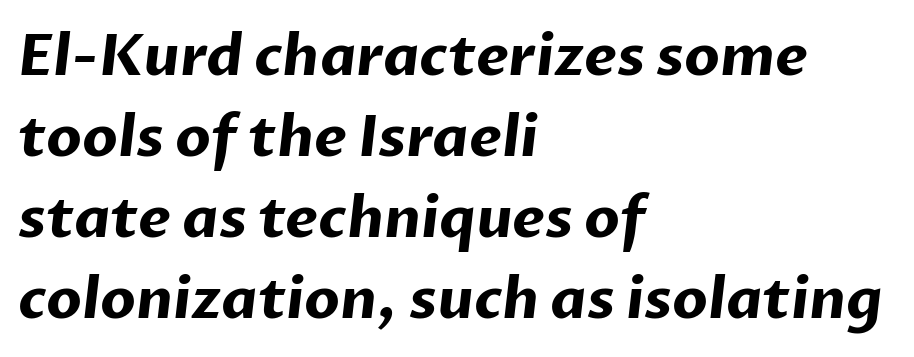
The image shows 57 px bold sans-serif type; set left-aligned, normal line spacing (1.42x), normal letter spacing, not underlined; low stroke contrast and a medium x-height.
